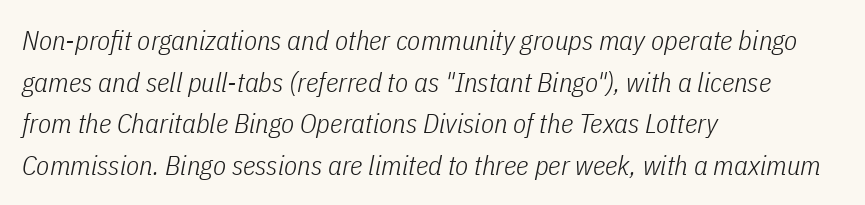
Q: Is the text bold? A: No.
Q: Is the text italic (slanted)? A: Yes, it leans right by about 11 degrees.
Q: Is the text underlined? A: No.
Q: How is the paragraph aligned? A: Left-aligned.
Q: Is the spacing between letters normal or unusually wide? A: Normal.
Q: Is the spacing between lines tight, normal or loose? A: Normal.
